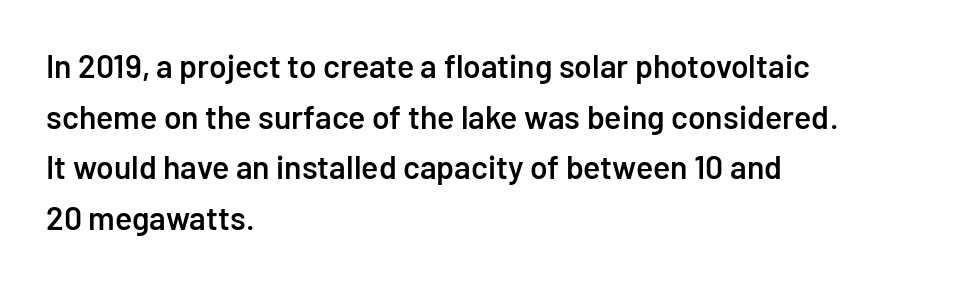
The image shows 32 px semibold sans-serif type, upright; set left-aligned, normal line spacing (1.58x), normal letter spacing, not underlined; low stroke contrast and a medium x-height.
